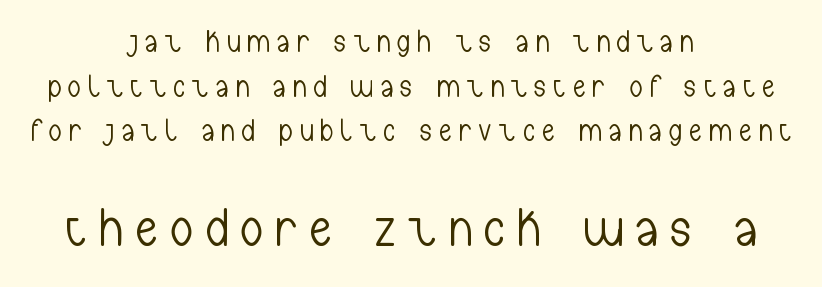
{"serif": "no", "italic": "no", "bold": "no", "weight": "light", "width": "condensed", "stroke_contrast": "low", "x_height": "medium", "monospaced": "no", "underline": "no", "align": "center", "line_spacing": "normal", "line_spacing_ratio": 1.44, "letter_spacing": "wide", "letter_spacing_em": 0.25, "larger_block": "second", "size_ratio": 1.74, "glyph_px": 54}
